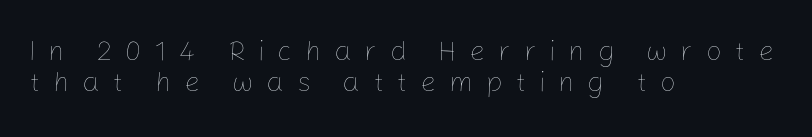
The image shows 28 px thin type, upright; set left-aligned, tight line spacing (1.09x), unusually wide letter spacing (+0.45 em), not underlined; low stroke contrast and a medium x-height.
